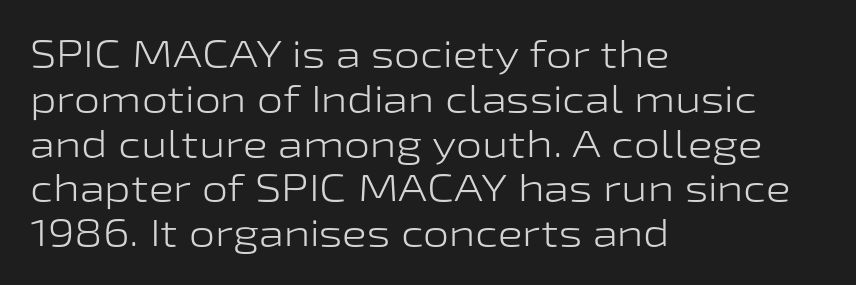
The image shows 37 px light, wide sans-serif type, upright; set left-aligned, line spacing 1.21x, normal letter spacing, not underlined; low stroke contrast and a medium x-height.
